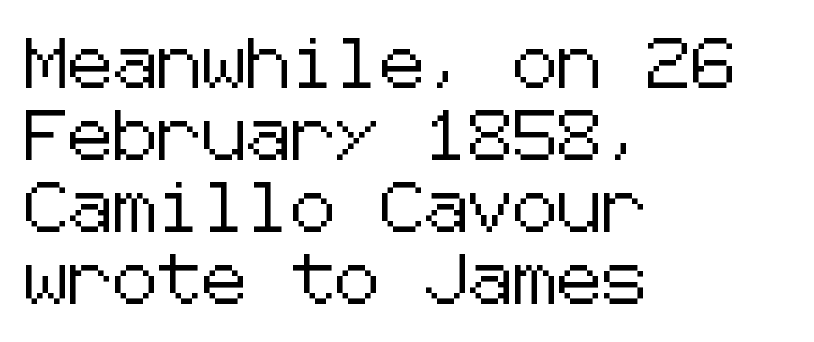
{"serif": "no", "italic": "no", "width": "normal", "stroke_contrast": "low", "x_height": "medium", "underline": "no", "align": "left", "line_spacing": "normal", "line_spacing_ratio": 1.44, "letter_spacing": "normal", "letter_spacing_em": 0.0, "glyph_px": 50}
